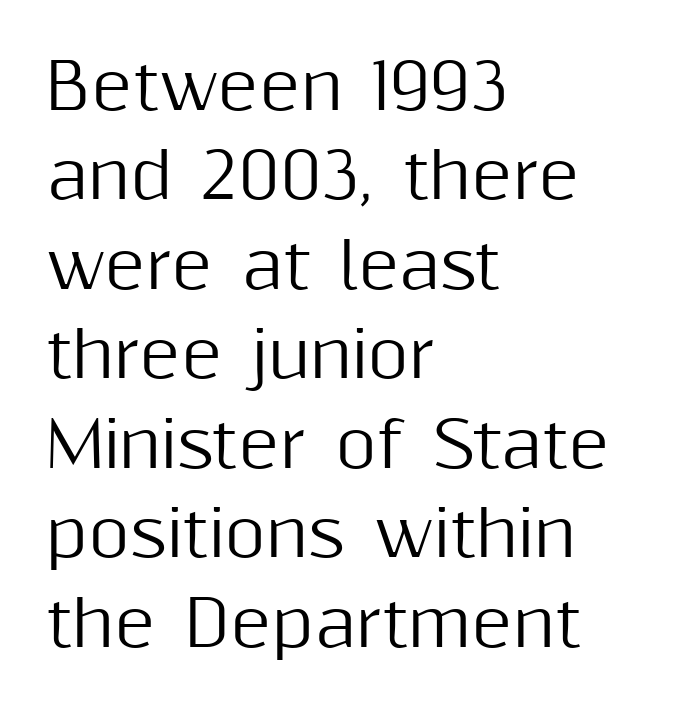
Q: Is the text italic (slanted)? A: No, it is upright.
Q: Is the typeface a serif or a sans-serif typeface? A: Sans-serif.
Q: Is the text underlined? A: No.
Q: How is the paragraph aligned? A: Left-aligned.
Q: Is the spacing between letters normal or unusually wide? A: Normal.
Q: Is the spacing between lines tight, normal or loose? A: Normal.
Q: Width (condensed, normal, or wide)? A: Normal.
Q: Stroke contrast? A: Medium.
Q: x-height? A: Medium.
Q: Monospaced? A: No.
